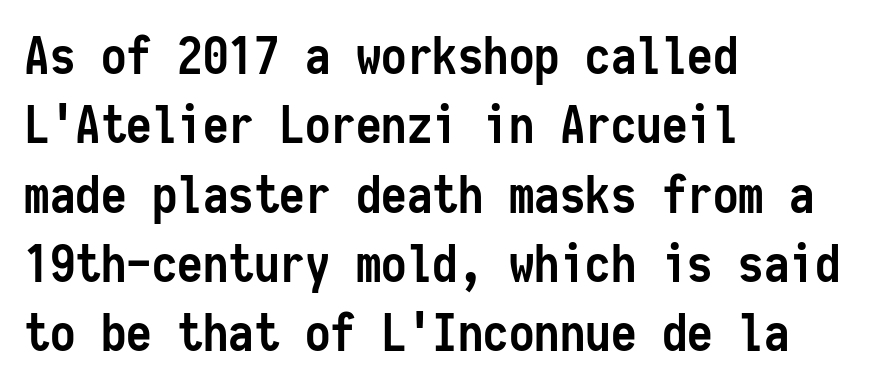
The image shows 51 px semibold, condensed sans-serif type, upright, monospaced; set left-aligned, normal line spacing (1.36x), normal letter spacing, not underlined; low stroke contrast and a medium x-height.
